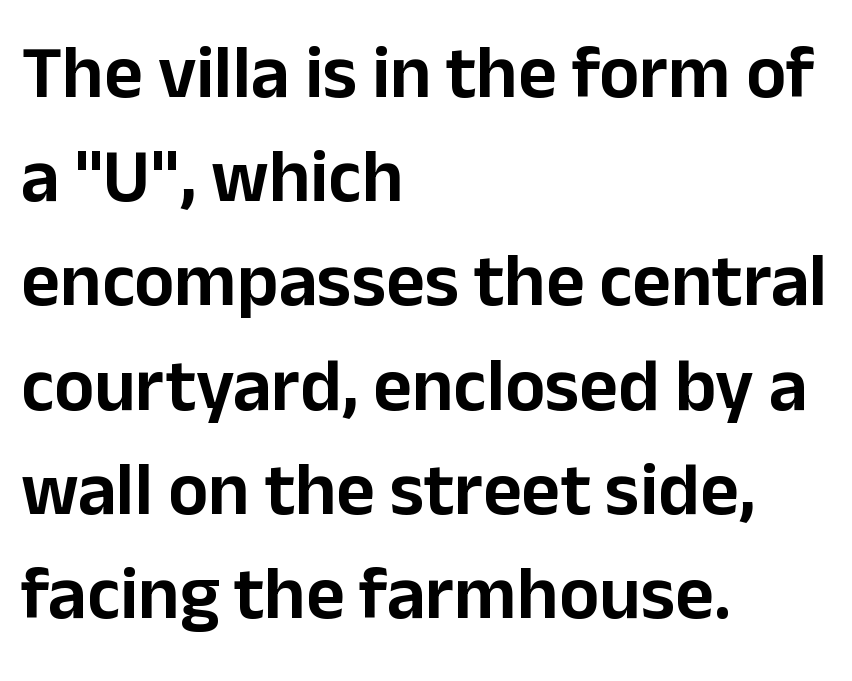
The image shows 75 px sans-serif type, upright; set left-aligned, normal line spacing (1.39x), normal letter spacing, not underlined; low stroke contrast and a medium x-height.
